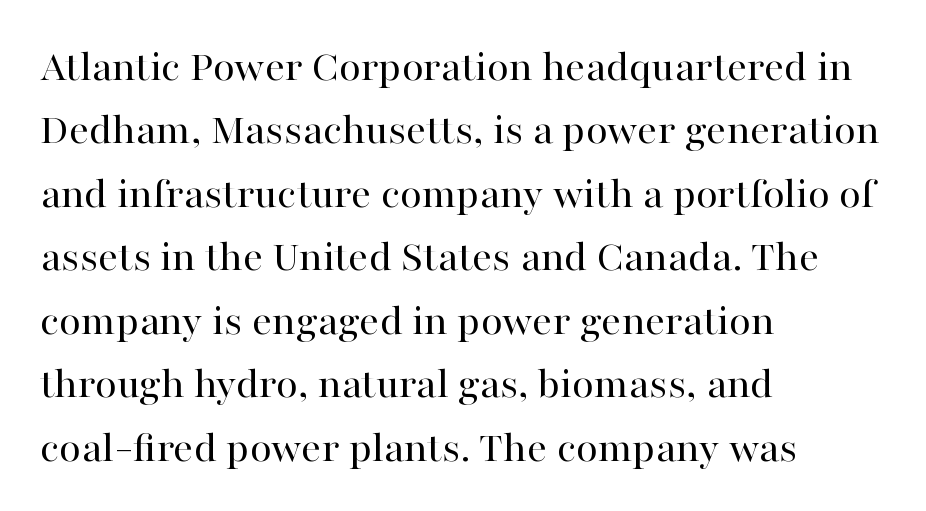
{"serif": "yes", "italic": "no", "bold": "no", "weight": "regular", "width": "normal", "stroke_contrast": "high", "x_height": "medium", "monospaced": "no", "underline": "no", "align": "left", "line_spacing": "normal", "line_spacing_ratio": 1.41, "letter_spacing": "normal", "letter_spacing_em": 0.0, "glyph_px": 45}
